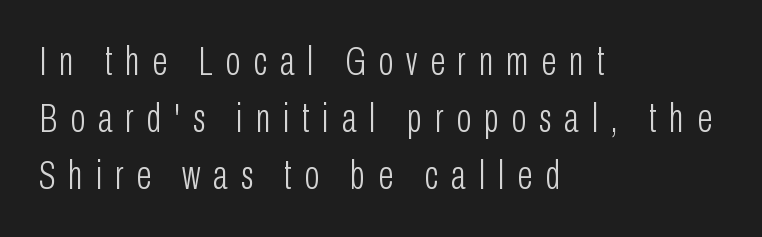
These lines are set flush left with a ragged right edge. A roman cut, with each character standing at attention. This reads as an unemphasized weight, regular at the heaviest. The strip under each line holds only bare page. The rendering shows plain stroke endings on the letterforms — a sans-serif design.
